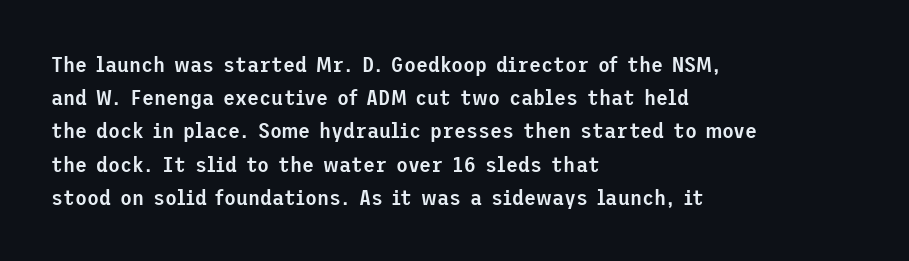
Q: Is the text bold? A: Semi-bold.
Q: Is the text italic (slanted)? A: No, it is upright.
Q: Is the text underlined? A: No.
Q: How is the paragraph aligned? A: Left-aligned.
Q: Is the spacing between letters normal or unusually wide? A: Normal.
Q: Is the spacing between lines tight, normal or loose? A: Normal.
